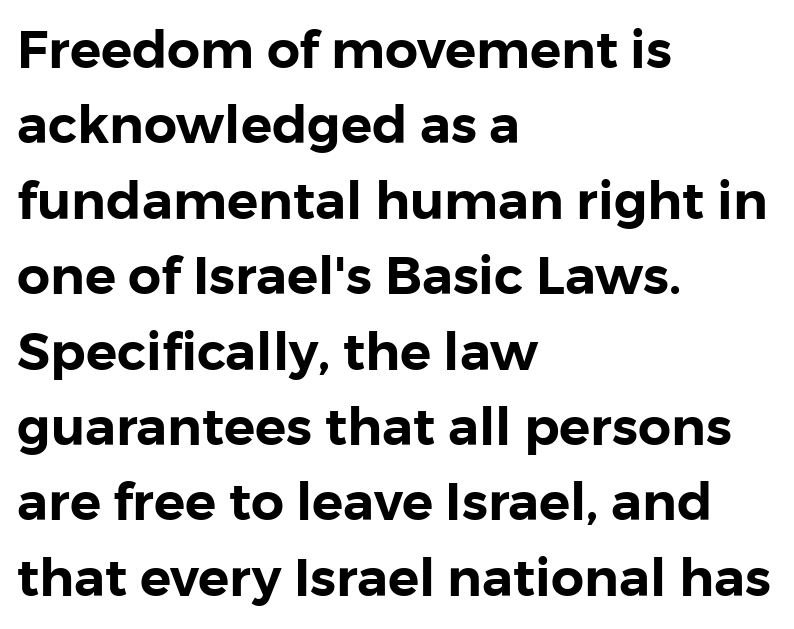
Q: Is the text italic (slanted)? A: No, it is upright.
Q: Is the typeface a serif or a sans-serif typeface? A: Sans-serif.
Q: Is the text underlined? A: No.
Q: How is the paragraph aligned? A: Left-aligned.
Q: Is the spacing between letters normal or unusually wide? A: Normal.
Q: Is the spacing between lines tight, normal or loose? A: Normal.
Q: Width (condensed, normal, or wide)? A: Normal.
Q: Stroke contrast? A: Low.
Q: x-height? A: Medium.
Q: Monospaced? A: No.
